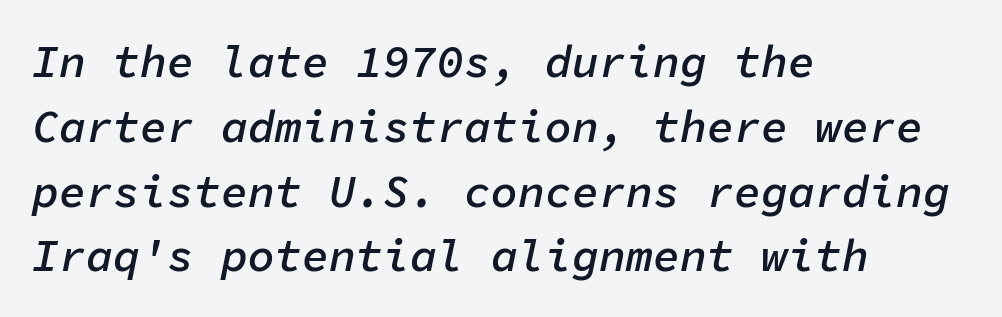
The image shows 45 px semibold type, italic (leaning right), monospaced; set left-aligned, normal line spacing (1.44x), normal letter spacing, not underlined; low stroke contrast and a medium x-height.
